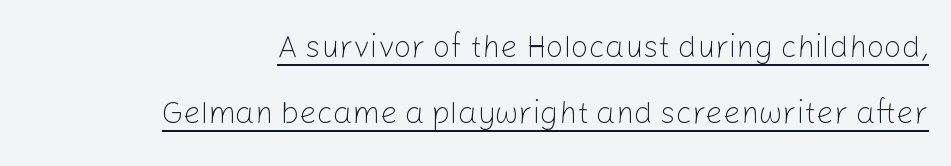
Q: Is the text bold? A: No.
Q: Is the text italic (slanted)? A: No, it is upright.
Q: Is the typeface a serif or a sans-serif typeface? A: Sans-serif.
Q: Is the text underlined? A: Yes.
Q: How is the paragraph aligned? A: Right-aligned.
Q: Is the spacing between letters normal or unusually wide? A: Normal.
Q: Is the spacing between lines tight, normal or loose? A: Loose.
Q: Width (condensed, normal, or wide)? A: Normal.
Q: Stroke contrast? A: Low.
Q: x-height? A: Medium.
Q: Monospaced? A: No.
